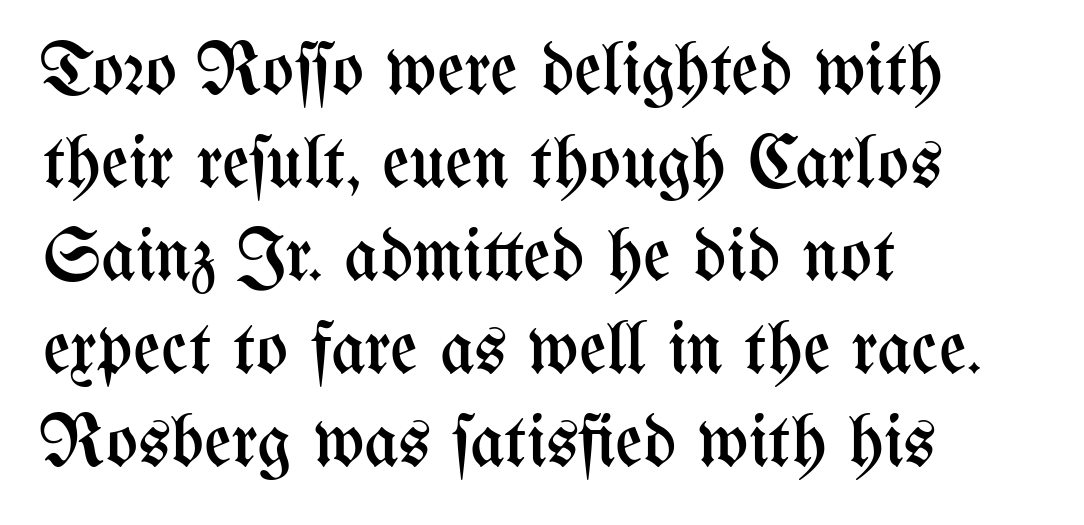
Reading down the block, your eye returns to a fixed left position each line. Check the space under the baseline: it is left empty. Tall strokes in this sample are plumb rather than angled. Stroke thickness stays within the range of a standard reading face or lighter. You could not count columns in this text — the font is proportionally spaced. Tracking value appears to be zero — textbook default spacing.
